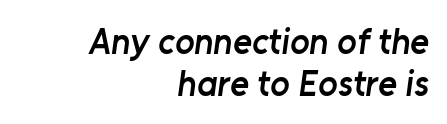
The image shows 36 px semibold sans-serif type; set right-aligned, line spacing 1.16x, normal letter spacing, not underlined; low stroke contrast and a medium x-height.
